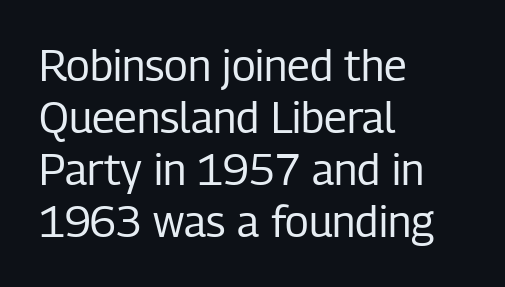
The image shows 43 px regular-weight, condensed sans-serif type, upright; set left-aligned, line spacing 1.21x, normal letter spacing, not underlined; low stroke contrast and a medium x-height.
